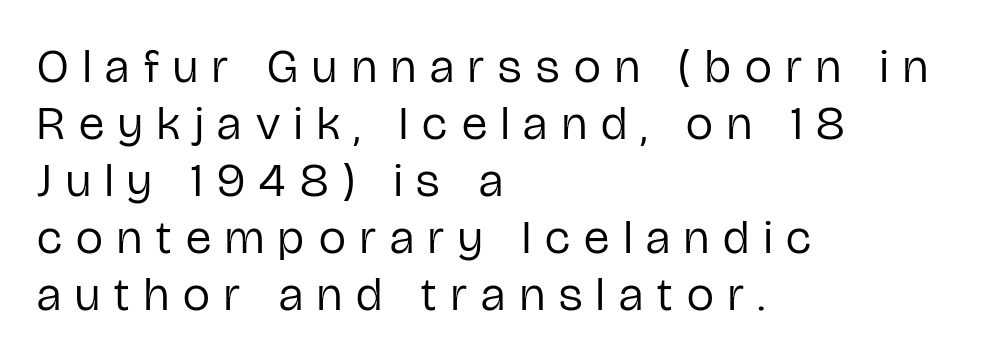
The face used here is proportionally spaced, like ordinary book or web type. The type is letterspaced generously, with wide tracking. These lines stack with their left ends in a neat column. Unbolded letterforms with no extra heft. This sample uses an upright cut, with every glyph sitting square on the baseline. The words here are not underlined.
